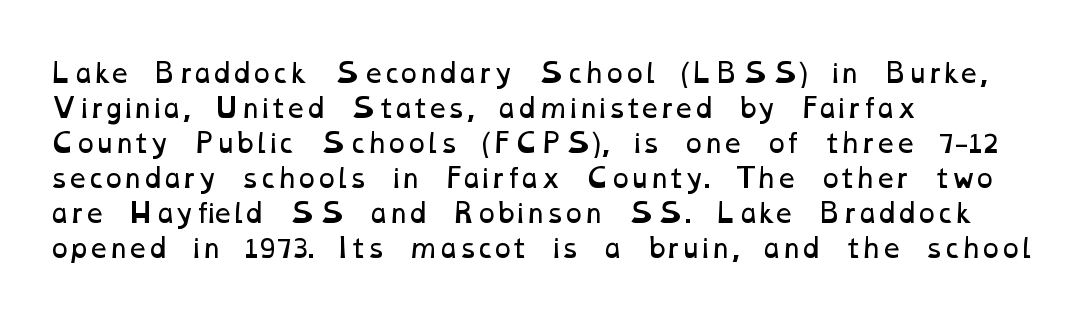
Q: Is the text bold? A: No.
Q: Is the text underlined? A: No.
Q: How is the paragraph aligned? A: Left-aligned.
Q: Is the spacing between letters normal or unusually wide? A: Normal.
Q: Is the spacing between lines tight, normal or loose? A: Normal.
